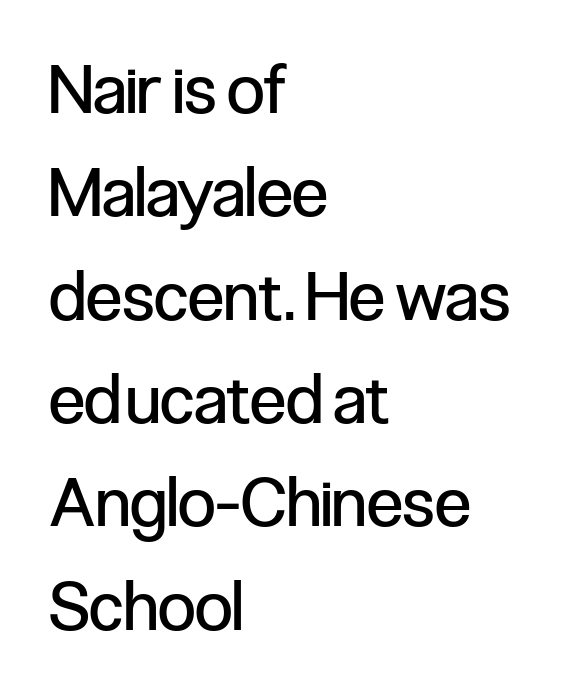
{"serif": "no", "italic": "no", "bold": "no", "weight": "regular", "width": "condensed", "stroke_contrast": "low", "x_height": "medium", "monospaced": "no", "underline": "no", "align": "left", "line_spacing": "normal", "line_spacing_ratio": 1.52, "letter_spacing": "normal", "letter_spacing_em": 0.0, "glyph_px": 68}
